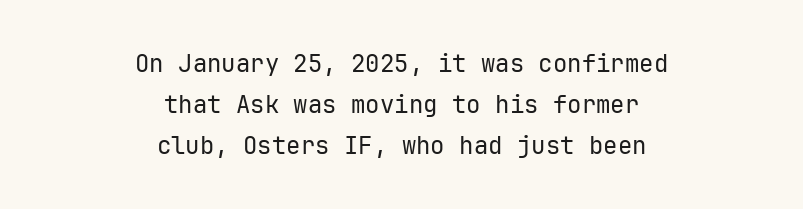
{"italic": "no", "bold": "no", "underline": "no", "align": "center", "line_spacing": "normal", "line_spacing_ratio": 1.7, "letter_spacing": "normal", "letter_spacing_em": 0.0, "glyph_px": 24}
